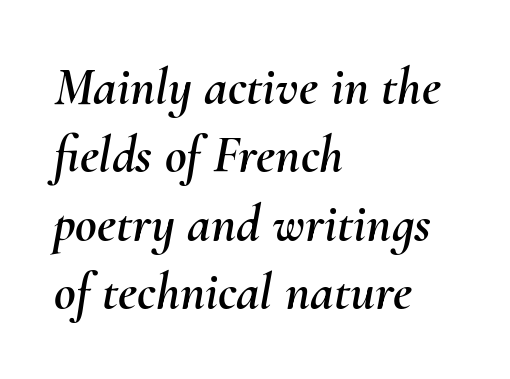
{"italic": "yes", "lean": "right", "slant_degrees": 10, "width": "normal", "stroke_contrast": "medium", "x_height": "small", "monospaced": "no", "underline": "no", "align": "left", "line_spacing": "normal", "line_spacing_ratio": 1.29, "letter_spacing": "normal", "letter_spacing_em": 0.0, "glyph_px": 53}
